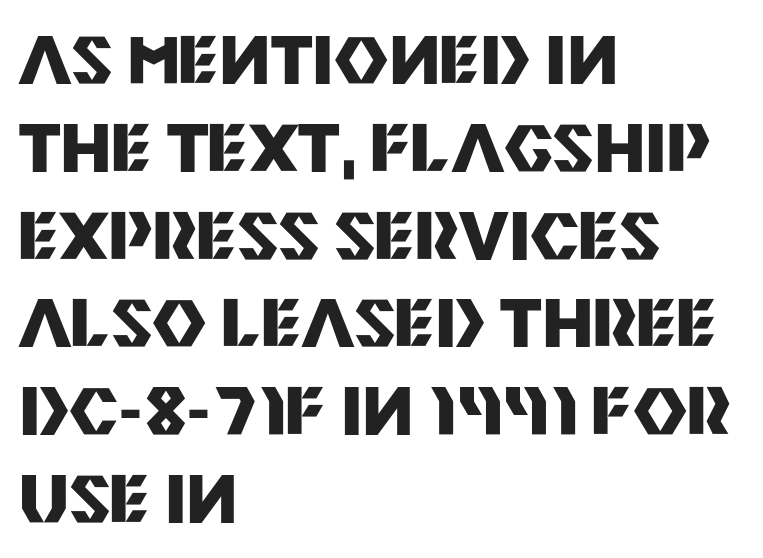
The image shows 66 px heavy sans-serif type, upright; set left-aligned, normal line spacing (1.33x), normal letter spacing, not underlined; medium stroke contrast and a large x-height.
